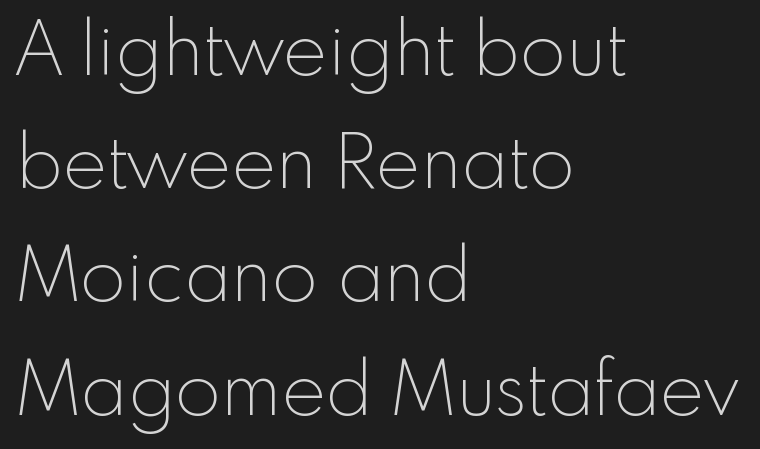
Check the space under the baseline: it is left empty. Designer's note — italics off, roman on. Letters have the restrained weight of plain body copy at most. Think of a printed novel: that variable character pitch is what you see here. All the whitespace from short lines collects on the right. Rows of type keep a routine distance in the vertical direction.
